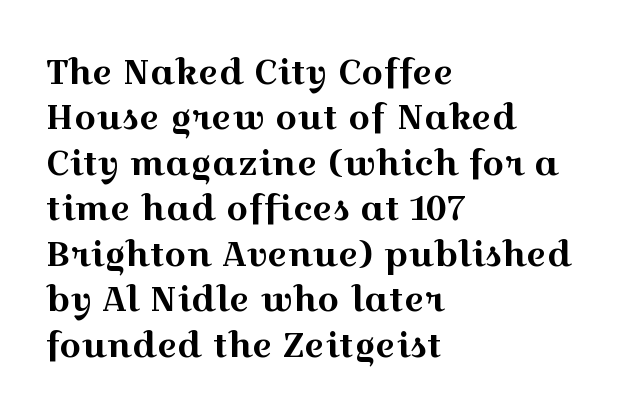
Leading matches the norm, producing a regular column. Honestly, there is no underline to notice here at all. The letters advance in unequal steps, a hallmark of proportional type. Serifs: yes, visible at the terminals of the letterforms. Each line starts at the same left margin while the right side varies.
